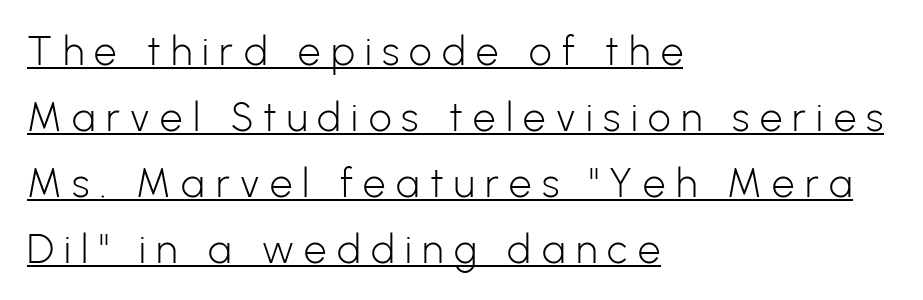
Students, observe the line beneath the letters — that is underlining. Spacing between characters has been opened up far beyond the box default. Letterform terminals end flat and unadorned throughout the passage. Evenly set lines give the paragraph a standard silhouette. Ascenders rise straight up at ninety degrees. The passage is arranged the way most books set body copy — flush left.
